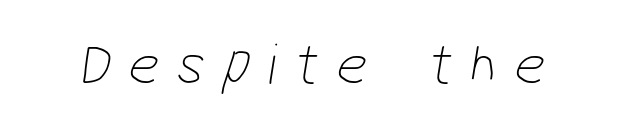
The image shows 60 px thin, condensed sans-serif type; set unusually wide letter spacing (+0.29 em), not underlined; low stroke contrast and a medium x-height.
